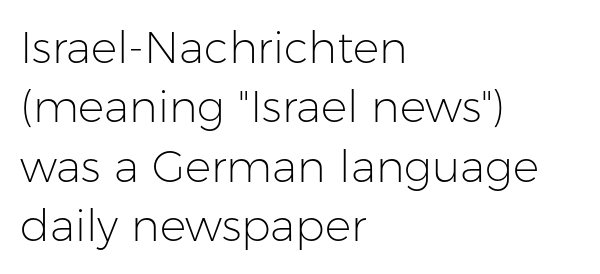
The face used here is proportionally spaced, like ordinary book or web type. Serif or sans? Sans — the stroke terminals are bare. The letterforms sit at book weight or below. Each line starts at the same left margin while the right side varies. Glance below the letters and you will spot only blank space.
